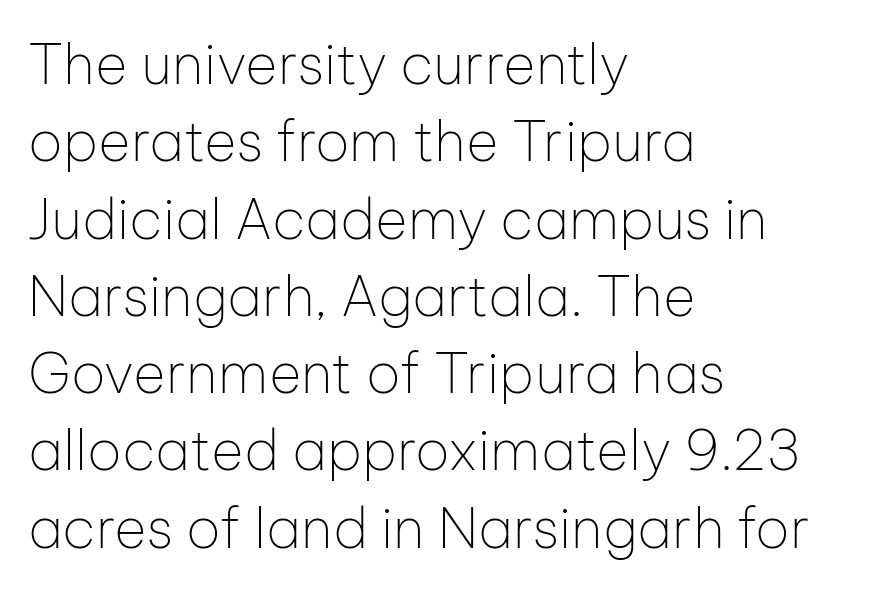
The image shows 56 px thin sans-serif type, upright; set left-aligned, normal line spacing (1.38x), normal letter spacing, not underlined; low stroke contrast and a medium x-height.
